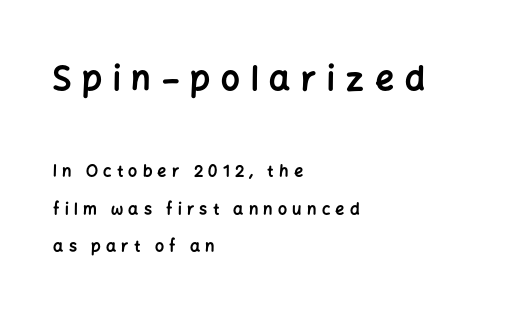
{"serif": "no", "italic": "no", "bold": "yes", "weight": "bold", "width": "normal", "stroke_contrast": "low", "x_height": "medium", "monospaced": "no", "underline": "no", "align": "left", "line_spacing": "loose", "line_spacing_ratio": 2.37, "letter_spacing": "wide", "letter_spacing_em": 0.33, "larger_block": "first", "size_ratio": 2.06, "glyph_px": 33}
